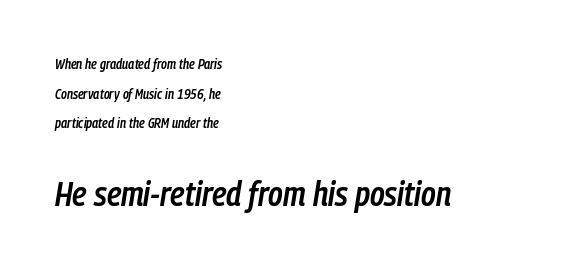
Decoration check: the copy has no underline. Alignment: flush left. The composition opens small and finishes big. I'd describe the lettering as semibold — firm but not a full bold. The font's italic variant was chosen for this text.
